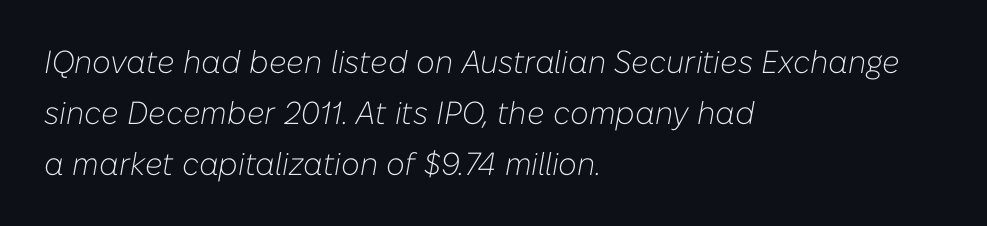
Q: Is the text bold? A: No.
Q: Is the text italic (slanted)? A: Yes, it leans right by about 10 degrees.
Q: Is the text underlined? A: No.
Q: How is the paragraph aligned? A: Left-aligned.
Q: Is the spacing between letters normal or unusually wide? A: Normal.
Q: Is the spacing between lines tight, normal or loose? A: Normal.
Q: Width (condensed, normal, or wide)? A: Normal.
Q: Stroke contrast? A: Low.
Q: x-height? A: Medium.
Q: Monospaced? A: No.
